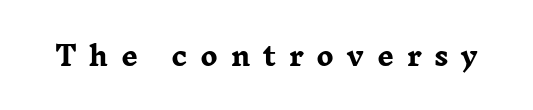
Look at the stroke-to-counter ratio: heavy, a bold. The tracking reads as deliberately expanded to a designer's eye. The space directly below the letters is spotless. Style check: upright.
